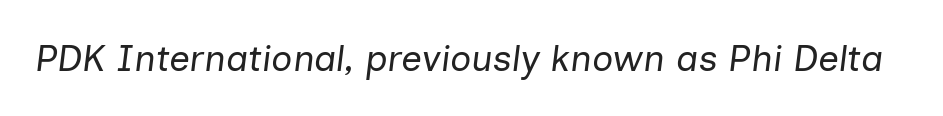
Q: Is the text bold? A: No.
Q: Is the text italic (slanted)? A: Yes, it leans right by about 7 degrees.
Q: Is the text underlined? A: No.
Q: Is the spacing between letters normal or unusually wide? A: Normal.
Q: Width (condensed, normal, or wide)? A: Normal.
Q: Stroke contrast? A: Low.
Q: x-height? A: Medium.
Q: Monospaced? A: No.
